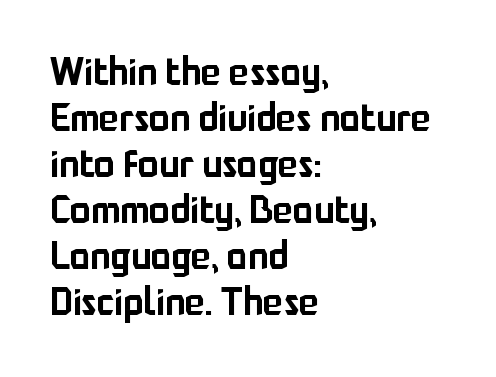
Q: Is the text italic (slanted)? A: No, it is upright.
Q: Is the typeface a serif or a sans-serif typeface? A: Sans-serif.
Q: Is the text underlined? A: No.
Q: How is the paragraph aligned? A: Left-aligned.
Q: Is the spacing between letters normal or unusually wide? A: Normal.
Q: Width (condensed, normal, or wide)? A: Normal.
Q: Stroke contrast? A: Low.
Q: x-height? A: Medium.
Q: Monospaced? A: No.
